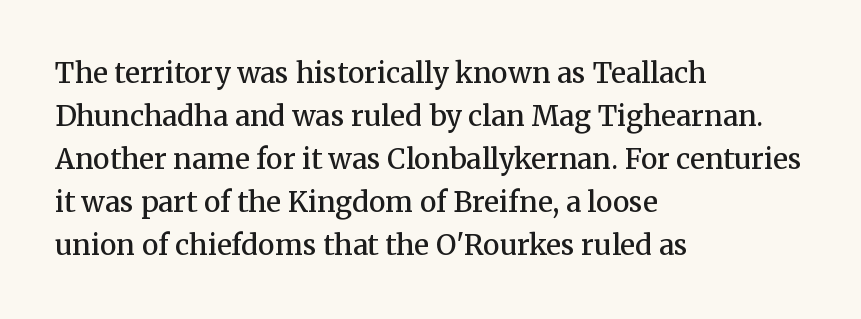
The image shows 28 px semibold serif type, upright; set left-aligned, normal line spacing (1.54x), normal letter spacing, not underlined; medium stroke contrast and a medium x-height.
